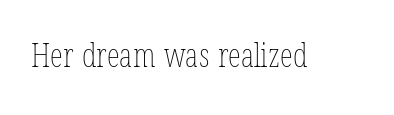
The tracking reads as untouched default to a designer's eye. A clean baseline with only descenders dipping below it. The strokes carry an ordinary text weight at most. Character widths vary here, with narrow letters taking less room than wide ones.
